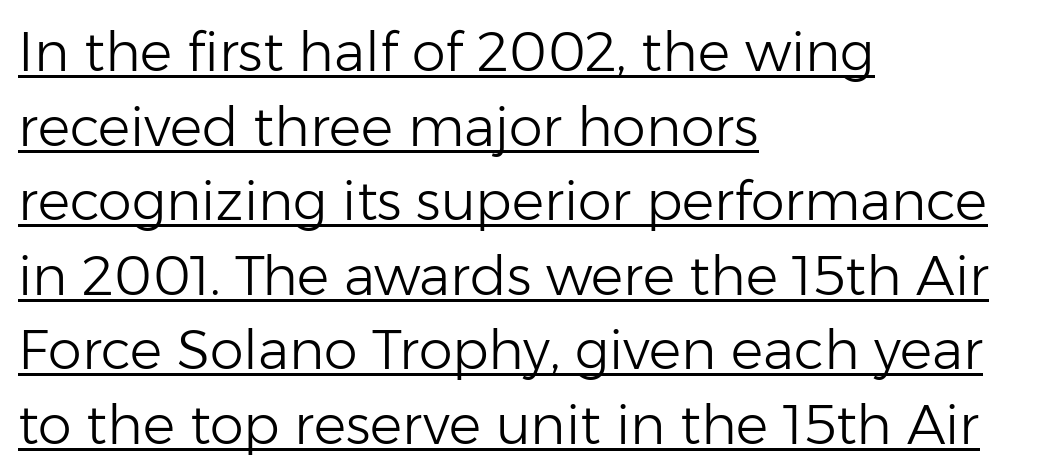
{"serif": "no", "italic": "no", "bold": "no", "weight": "light", "width": "normal", "stroke_contrast": "low", "x_height": "medium", "monospaced": "no", "underline": "yes", "align": "left", "line_spacing": "normal", "line_spacing_ratio": 1.38, "letter_spacing": "normal", "letter_spacing_em": 0.0, "glyph_px": 54}
